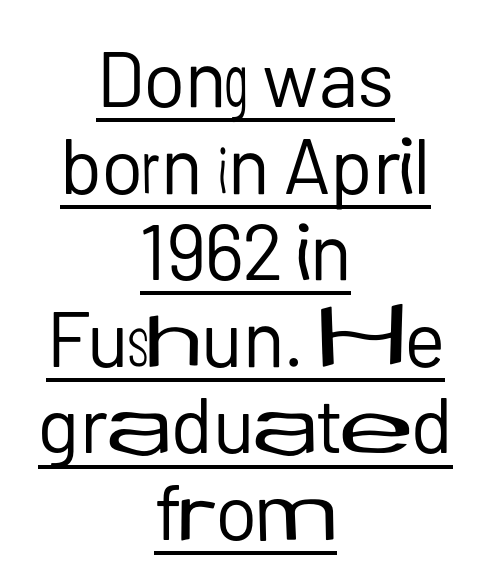
The image shows 78 px regular-weight sans-serif type, upright; set centered, tight line spacing (1.11x), normal letter spacing, underlined; low stroke contrast and a medium x-height.
